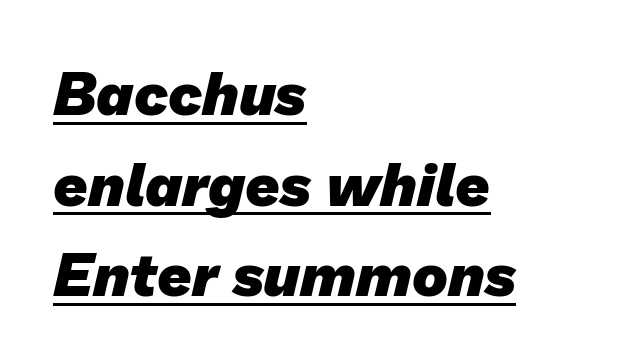
The image shows 60 px heavy sans-serif type; set left-aligned, normal line spacing (1.51x), normal letter spacing, underlined; low stroke contrast and a medium x-height.
